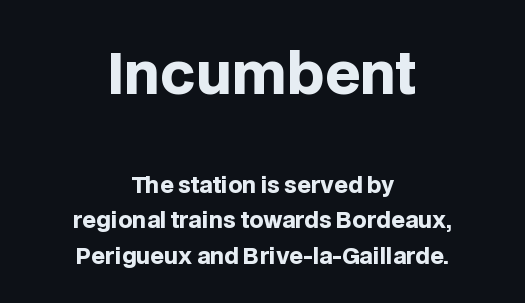
You can tell from the bare stems that sans-serif type was used. Observe the ordinary spacing: letters are neighbours, not strangers. Each row of text sits above clean, open space. It's the straight-up-and-down kind of type. Where is the straight margin? There isn't one; the lines are centered. Reading top to bottom, the characters get smaller at the block break.
